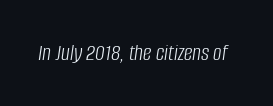
Q: Is the text bold? A: No.
Q: Is the text italic (slanted)? A: Yes, it leans right by about 8 degrees.
Q: Is the text underlined? A: No.
Q: Is the spacing between letters normal or unusually wide? A: Normal.
